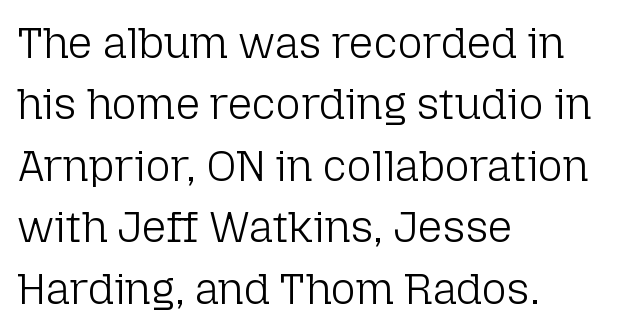
{"serif": "no", "italic": "no", "bold": "no", "weight": "light", "width": "normal", "stroke_contrast": "low", "x_height": "medium", "monospaced": "no", "underline": "no", "align": "left", "line_spacing": "normal", "line_spacing_ratio": 1.43, "letter_spacing": "normal", "letter_spacing_em": 0.0, "glyph_px": 43}
